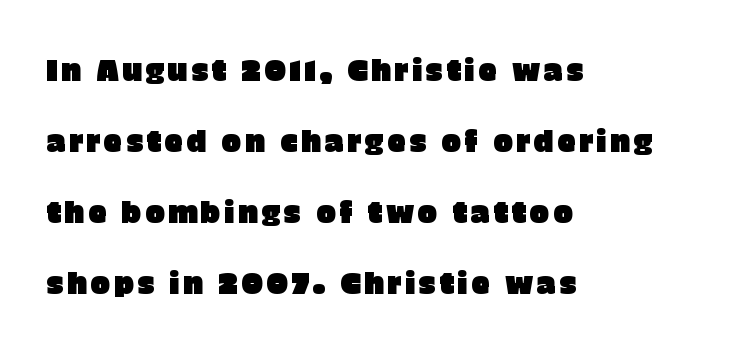
Unlike italic type, these characters show no tilt at all. The space between consecutive lines is lavish. The rendering uses natural spacing where letterforms have individual widths. The specimen omits any rule beneath the text block's lines. The text block is weighted toward the left margin, trailing off unevenly rightward. Look at the bottom of the vertical strokes: they stop flat, with no serifs.
